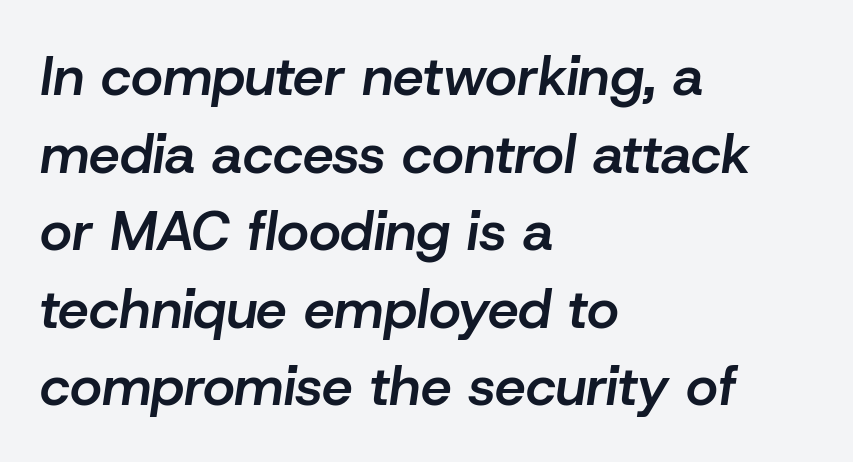
Q: Is the text bold? A: Semi-bold.
Q: Is the text italic (slanted)? A: Yes, it leans right by about 8 degrees.
Q: Is the text underlined? A: No.
Q: How is the paragraph aligned? A: Left-aligned.
Q: Is the spacing between letters normal or unusually wide? A: Normal.
Q: Is the spacing between lines tight, normal or loose? A: Normal.
Q: Width (condensed, normal, or wide)? A: Normal.
Q: Stroke contrast? A: Low.
Q: x-height? A: Medium.
Q: Monospaced? A: No.
